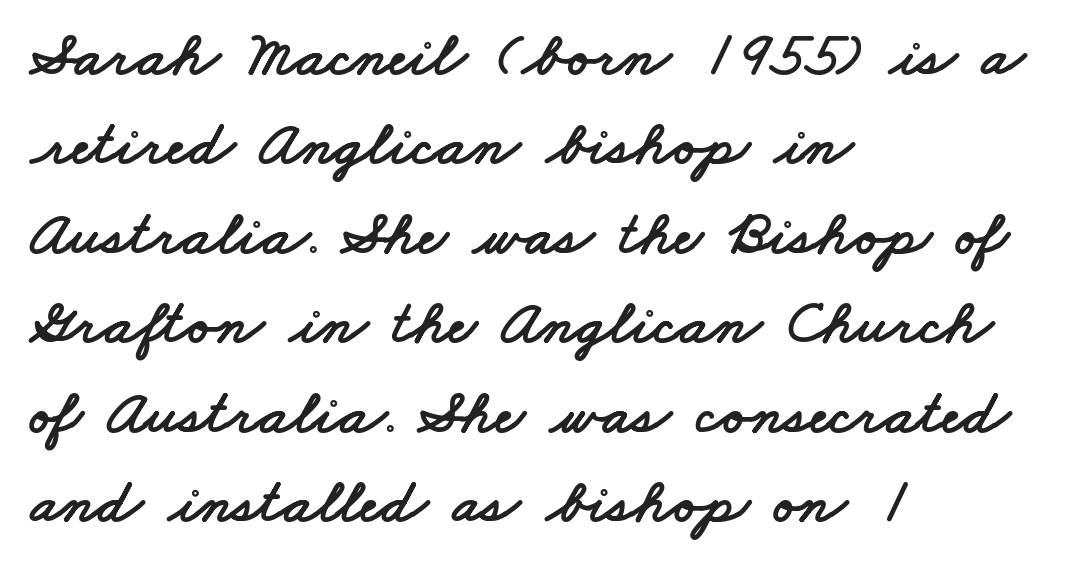
Q: Is the typeface a serif or a sans-serif typeface? A: Sans-serif.
Q: Is the text underlined? A: No.
Q: How is the paragraph aligned? A: Left-aligned.
Q: Is the spacing between letters normal or unusually wide? A: Normal.
Q: Is the spacing between lines tight, normal or loose? A: Normal.
Q: Width (condensed, normal, or wide)? A: Wide.
Q: Stroke contrast? A: Low.
Q: x-height? A: Small.
Q: Monospaced? A: No.
